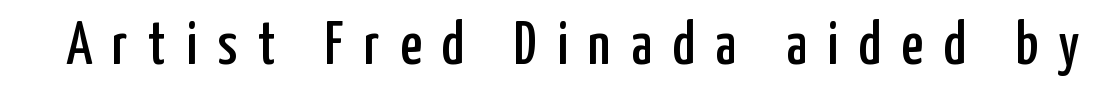
A typesetter would call this heavily tracked-out type. Ascenders rise straight up at ninety degrees. Think of a printed novel: that variable character pitch is what you see here. Descenders hang freely into open space. Is this a sans? Yes — the strokes have no serifs.
